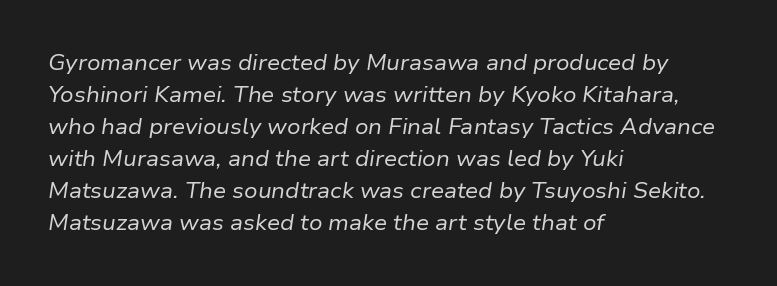
The image shows 21 px text type, italic (leaning right); set left-aligned, normal line spacing (1.52x), normal letter spacing, not underlined.
